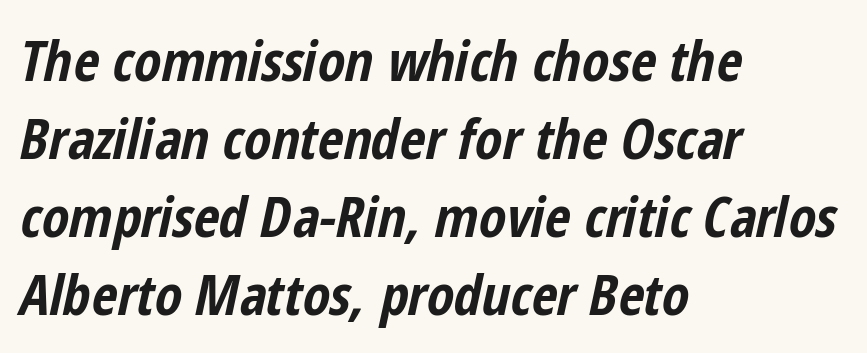
Q: Is the text bold? A: Yes.
Q: Is the text italic (slanted)? A: Yes, it leans right by about 12 degrees.
Q: Is the text underlined? A: No.
Q: How is the paragraph aligned? A: Left-aligned.
Q: Is the spacing between letters normal or unusually wide? A: Normal.
Q: Is the spacing between lines tight, normal or loose? A: Normal.
Q: Width (condensed, normal, or wide)? A: Condensed.
Q: Stroke contrast? A: Low.
Q: x-height? A: Medium.
Q: Monospaced? A: No.
